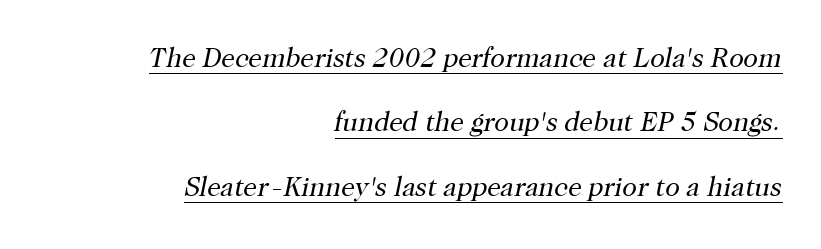
{"italic": "yes", "lean": "right", "slant_degrees": 12, "bold": "no", "underline": "yes", "align": "right", "line_spacing": "loose", "line_spacing_ratio": 2.38, "letter_spacing": "normal", "letter_spacing_em": 0.0, "glyph_px": 27}
